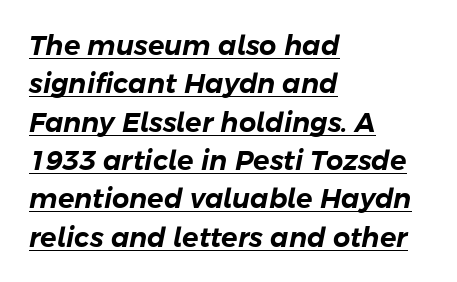
Q: Is the text italic (slanted)? A: Yes, it leans right by about 11 degrees.
Q: Is the text underlined? A: Yes.
Q: How is the paragraph aligned? A: Left-aligned.
Q: Is the spacing between letters normal or unusually wide? A: Normal.
Q: Is the spacing between lines tight, normal or loose? A: Normal.
